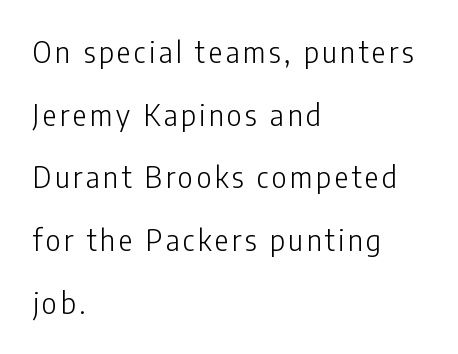
Q: Is the text bold? A: No.
Q: Is the text italic (slanted)? A: No, it is upright.
Q: Is the typeface a serif or a sans-serif typeface? A: Sans-serif.
Q: Is the text underlined? A: No.
Q: How is the paragraph aligned? A: Left-aligned.
Q: Is the spacing between lines tight, normal or loose? A: Loose.
Q: Width (condensed, normal, or wide)? A: Condensed.
Q: Stroke contrast? A: Low.
Q: x-height? A: Medium.
Q: Monospaced? A: No.
